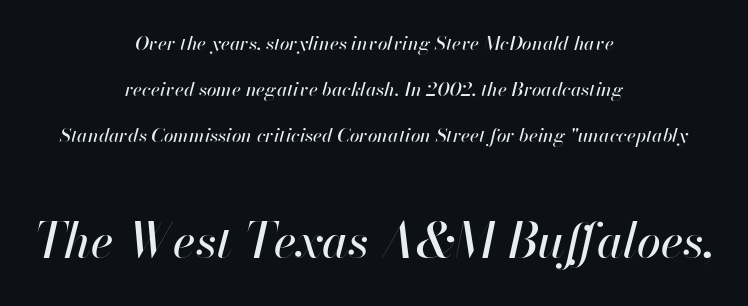
{"italic": "yes", "lean": "right", "slant_degrees": 13, "width": "normal", "stroke_contrast": "high", "x_height": "small", "monospaced": "no", "underline": "no", "align": "center", "line_spacing": "loose", "line_spacing_ratio": 2.41, "letter_spacing": "normal", "letter_spacing_em": 0.0, "larger_block": "second", "size_ratio": 2.53, "glyph_px": 48}
